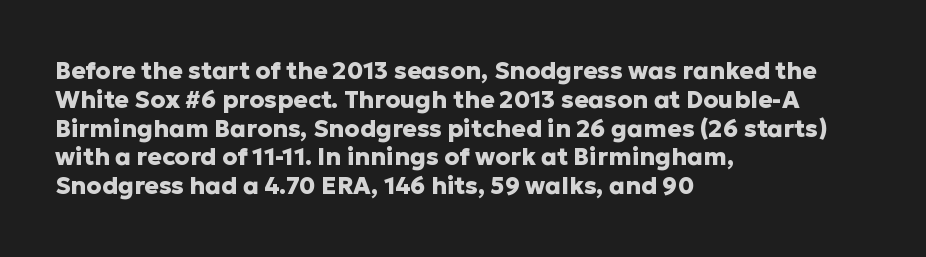
Q: Is the text bold? A: Yes.
Q: Is the text italic (slanted)? A: No, it is upright.
Q: Is the text underlined? A: No.
Q: How is the paragraph aligned? A: Left-aligned.
Q: Is the spacing between letters normal or unusually wide? A: Normal.
